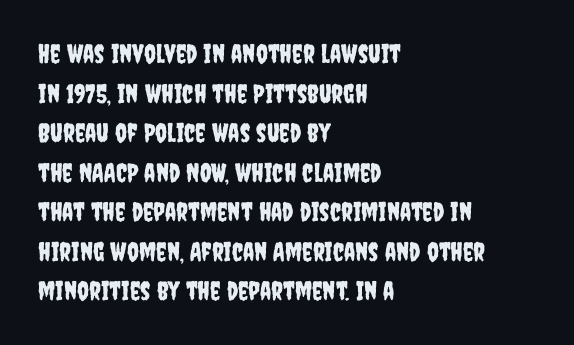
{"italic": "no", "underline": "no", "align": "left", "line_spacing": "normal", "line_spacing_ratio": 1.52, "letter_spacing": "normal", "letter_spacing_em": 0.0, "glyph_px": 26}
